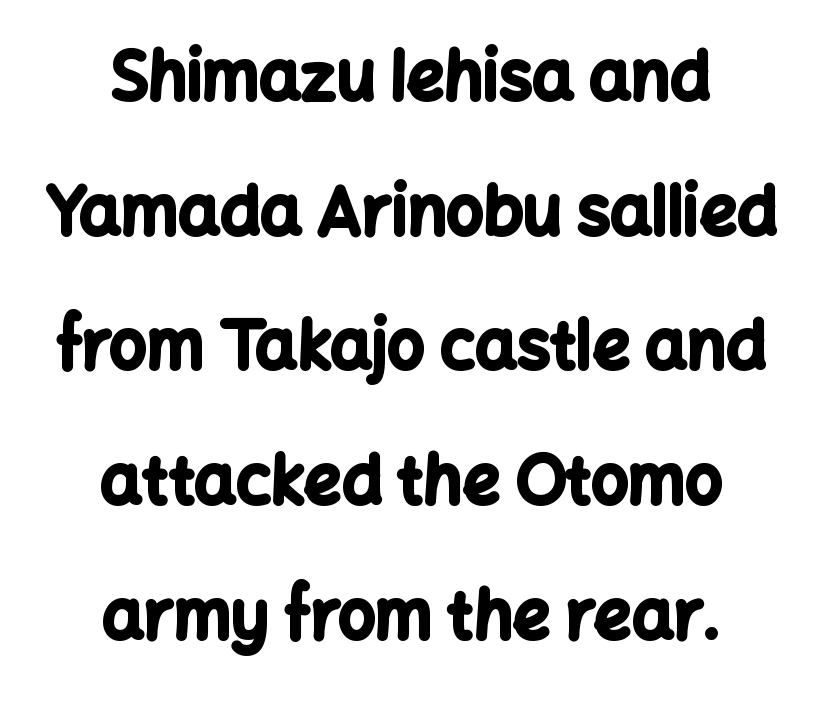
Q: Is the text bold? A: Yes.
Q: Is the text italic (slanted)? A: No, it is upright.
Q: Is the typeface a serif or a sans-serif typeface? A: Sans-serif.
Q: Is the text underlined? A: No.
Q: How is the paragraph aligned? A: Centered.
Q: Is the spacing between letters normal or unusually wide? A: Normal.
Q: Is the spacing between lines tight, normal or loose? A: Loose.
Q: Width (condensed, normal, or wide)? A: Normal.
Q: Stroke contrast? A: Low.
Q: x-height? A: Medium.
Q: Monospaced? A: No.
